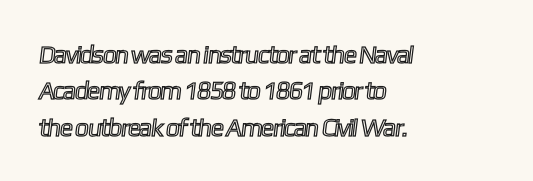
Q: Is the text underlined? A: No.
Q: How is the paragraph aligned? A: Left-aligned.
Q: Is the spacing between letters normal or unusually wide? A: Normal.
Q: Is the spacing between lines tight, normal or loose? A: Normal.
